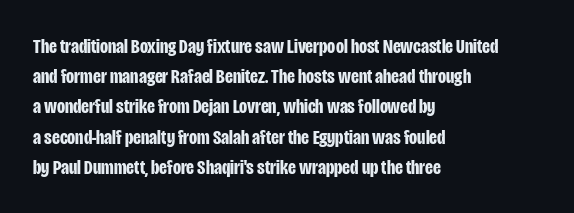
{"italic": "no", "bold": "yes", "underline": "no", "align": "left", "line_spacing": "normal", "line_spacing_ratio": 1.44, "letter_spacing": "normal", "letter_spacing_em": 0.0, "glyph_px": 21}
